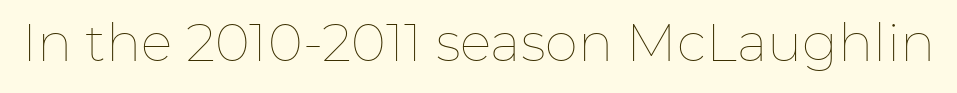
Q: Is the text bold? A: No.
Q: Is the text italic (slanted)? A: No, it is upright.
Q: Is the text underlined? A: No.
Q: Is the spacing between letters normal or unusually wide? A: Normal.
Q: Width (condensed, normal, or wide)? A: Normal.
Q: Stroke contrast? A: Low.
Q: x-height? A: Medium.
Q: Monospaced? A: No.
